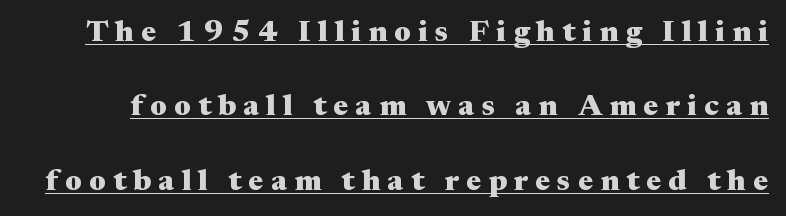
Is there any slant? The stems are plumb. Emphasis by weight is at full strength: bold. The leading is generous, giving the passage an open texture. Each letter keeps its own natural width here, so spacing adapts to shape. What stands out about the letter spacing? Its width — letters are far apart. Every word sits above its own underline.
